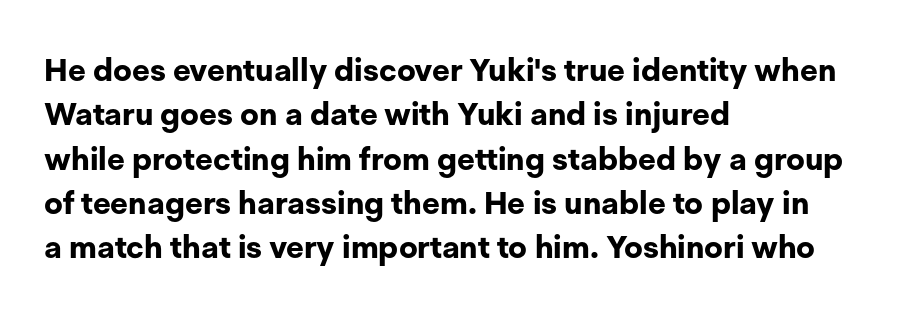
What's the leading like? Ordinary, nothing unusual. These lines were composed using upright roman letters. Nope, no serifs anywhere on these letters. Where is the straight margin? On the left. The rendering uses a bold face; every stroke is thick and dark. Character widths vary here, with narrow letters taking less room than wide ones.
